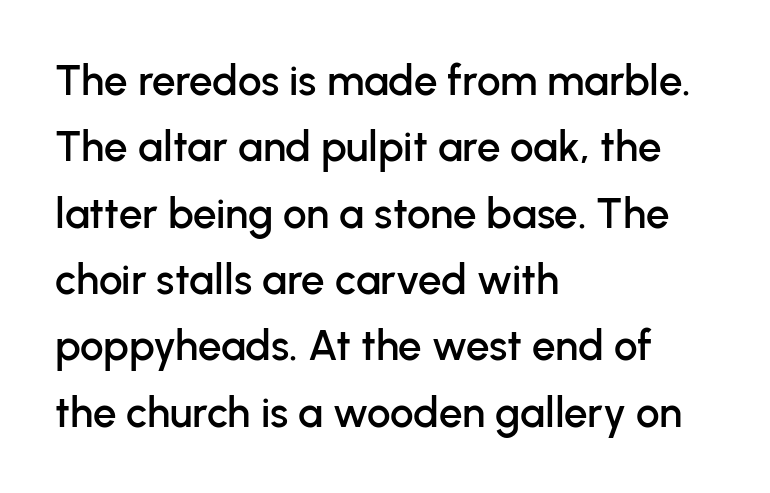
Q: Is the text italic (slanted)? A: No, it is upright.
Q: Is the typeface a serif or a sans-serif typeface? A: Sans-serif.
Q: Is the text underlined? A: No.
Q: How is the paragraph aligned? A: Left-aligned.
Q: Is the spacing between letters normal or unusually wide? A: Normal.
Q: Is the spacing between lines tight, normal or loose? A: Normal.
Q: Width (condensed, normal, or wide)? A: Normal.
Q: Stroke contrast? A: Low.
Q: x-height? A: Medium.
Q: Monospaced? A: No.
